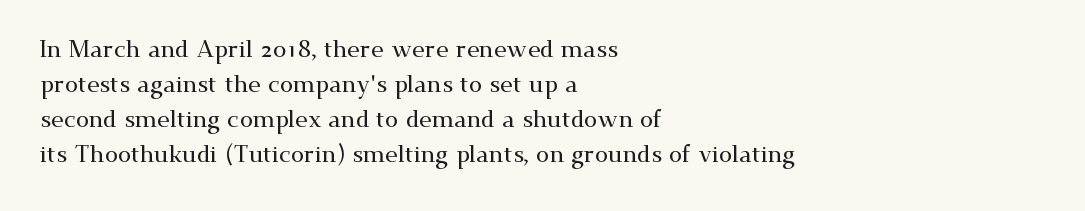
Style check: upright. The designer left line spacing at the default. Casual observation: everything's shoved over to the left. Tracking here is standard; glyphs follow each other at the usual distance. The foot of each line stays bare and open.
